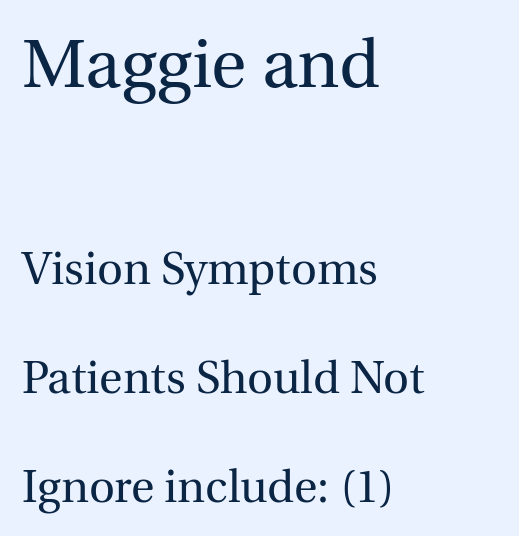
I'd call this a serif setting — the letters wear small feet. Here the designer chose a conventional face with non-uniform glyph widths. Decoration check: the copy has no underline. These lines keep a tight, regular rhythm from letter to letter.
